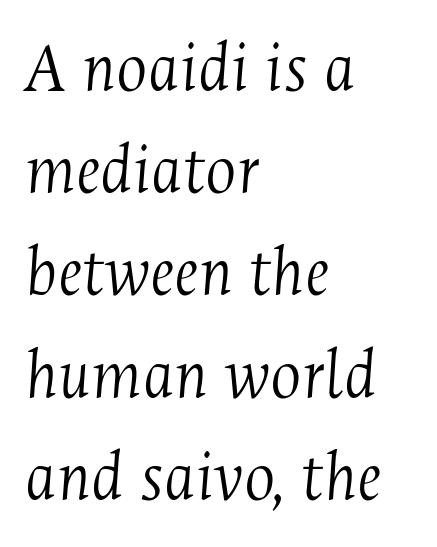
Q: Is the text bold? A: No.
Q: Is the text italic (slanted)? A: Yes, it leans right by about 4 degrees.
Q: Is the typeface a serif or a sans-serif typeface? A: Serif.
Q: Is the text underlined? A: No.
Q: How is the paragraph aligned? A: Left-aligned.
Q: Is the spacing between letters normal or unusually wide? A: Normal.
Q: Is the spacing between lines tight, normal or loose? A: Normal.
Q: Width (condensed, normal, or wide)? A: Condensed.
Q: Stroke contrast? A: Medium.
Q: x-height? A: Medium.
Q: Monospaced? A: No.
